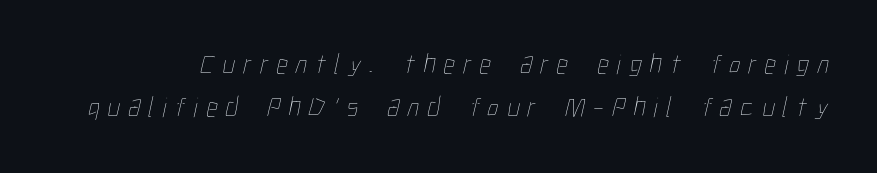
The image shows 28 px thin, condensed type; set normal line spacing (1.54x), unusually wide letter spacing (+0.3 em), not underlined; low stroke contrast and a medium x-height.
